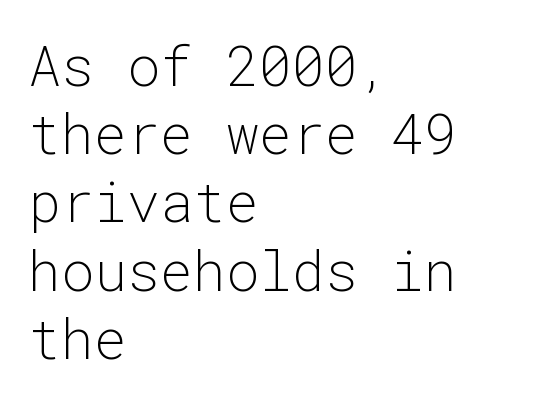
{"serif": "no", "italic": "no", "bold": "no", "weight": "light", "width": "normal", "stroke_contrast": "low", "x_height": "medium", "monospaced": "yes", "underline": "no", "align": "left", "line_spacing_ratio": 1.24, "letter_spacing": "normal", "letter_spacing_em": 0.0, "glyph_px": 55}
